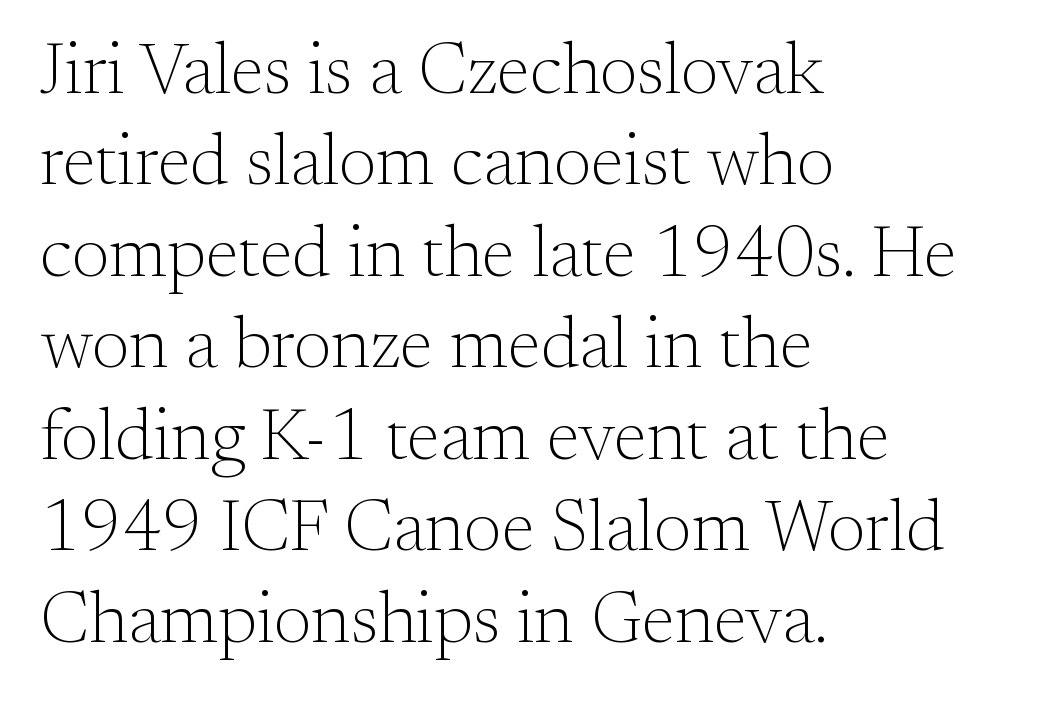
{"serif": "yes", "italic": "no", "bold": "no", "weight": "light", "width": "normal", "stroke_contrast": "medium", "x_height": "small", "monospaced": "no", "underline": "no", "align": "left", "line_spacing": "normal", "line_spacing_ratio": 1.27, "letter_spacing": "normal", "letter_spacing_em": 0.0, "glyph_px": 72}
